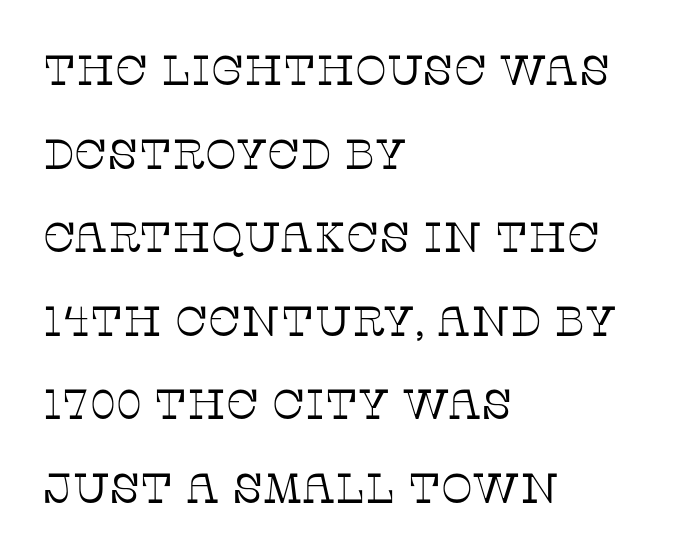
{"serif": "yes", "italic": "no", "bold": "no", "weight": "thin", "width": "normal", "stroke_contrast": "low", "x_height": "large", "monospaced": "no", "underline": "no", "align": "left", "line_spacing": "loose", "line_spacing_ratio": 1.99, "letter_spacing": "normal", "letter_spacing_em": 0.0, "glyph_px": 42}
